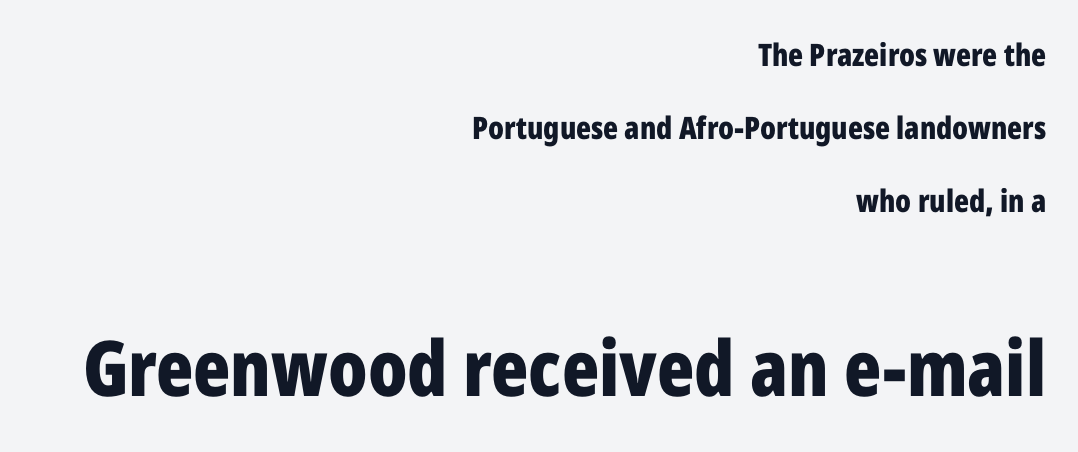
Check where the strokes stop: nothing finishes them off — pure sans. These lines were composed using upright roman letters. The typesetting leans heavy: a genuine bold. The following chunk of copy outweighs the initial chunk in type size.
